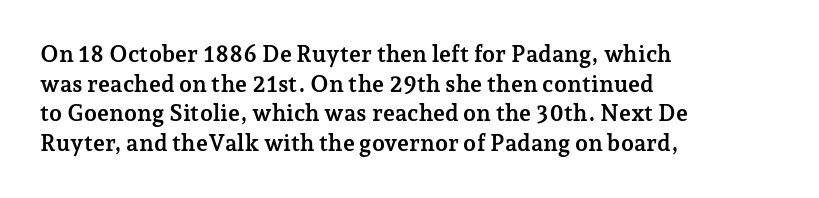
The image shows 23 px bold type, upright; set left-aligned, normal line spacing (1.29x), normal letter spacing, not underlined.
